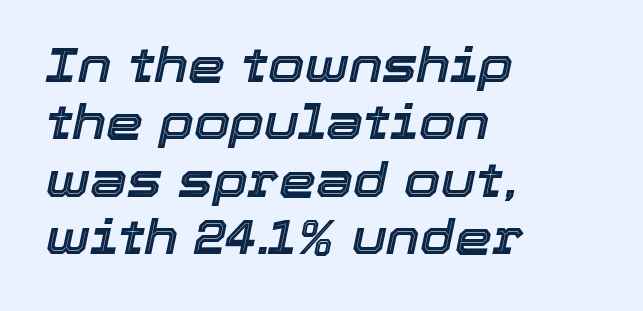
The image shows 47 px text type, italic (leaning right); set left-aligned, line spacing 1.22x, normal letter spacing, not underlined; a medium x-height.
